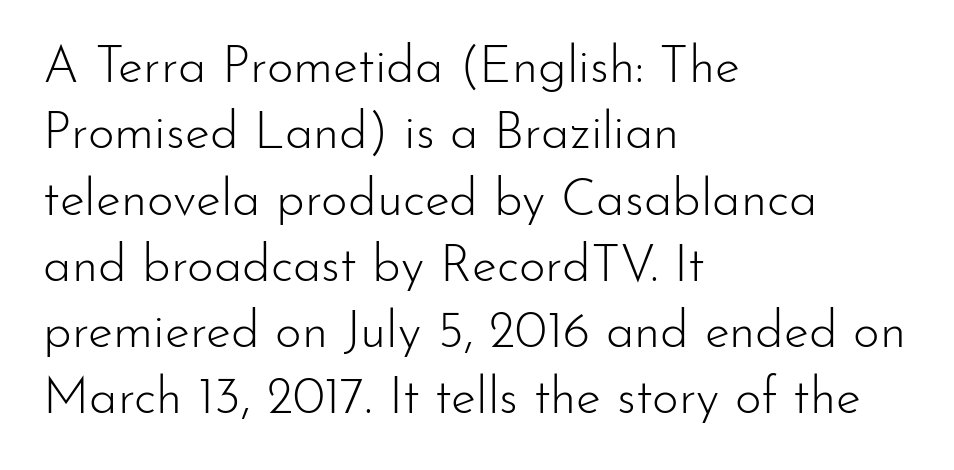
The image shows 51 px light sans-serif type, upright; set left-aligned, normal line spacing (1.3x), normal letter spacing, not underlined; low stroke contrast and a small x-height.
